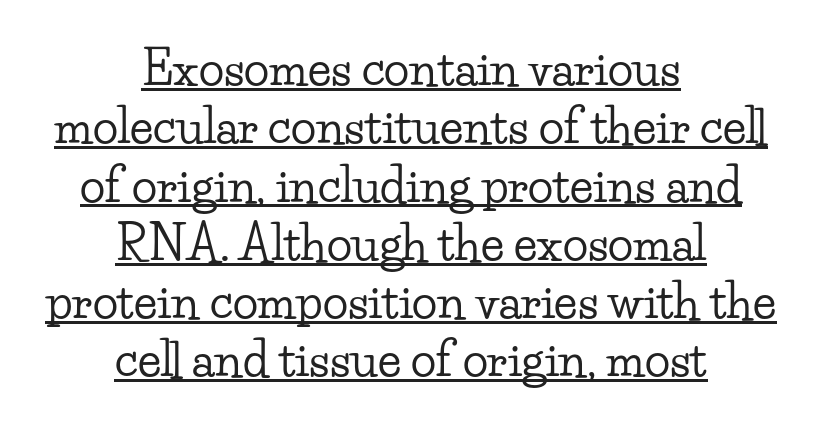
{"serif": "yes", "italic": "no", "width": "wide", "stroke_contrast": "low", "x_height": "small", "monospaced": "no", "underline": "yes", "align": "center", "line_spacing_ratio": 1.24, "letter_spacing": "normal", "letter_spacing_em": 0.0, "glyph_px": 47}
